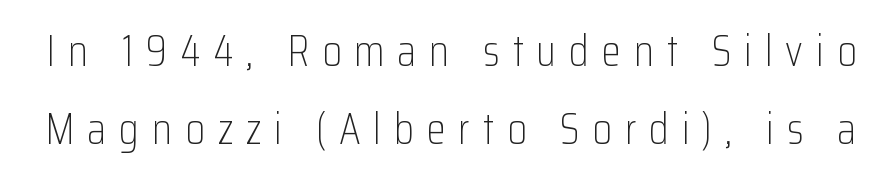
Q: Is the text bold? A: No.
Q: Is the text italic (slanted)? A: No, it is upright.
Q: Is the typeface a serif or a sans-serif typeface? A: Sans-serif.
Q: Is the text underlined? A: No.
Q: Is the spacing between letters normal or unusually wide? A: Unusually wide.
Q: Width (condensed, normal, or wide)? A: Condensed.
Q: Stroke contrast? A: Low.
Q: x-height? A: Medium.
Q: Monospaced? A: No.
